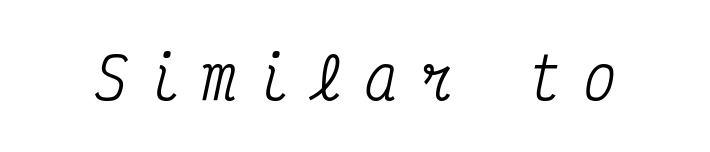
Yep, those are serifs on the letters. Beneath every word, the page is bare. Letter spacing: wide. Here the designer chose a console-style face with uniform glyph widths. Posture: slanted.
